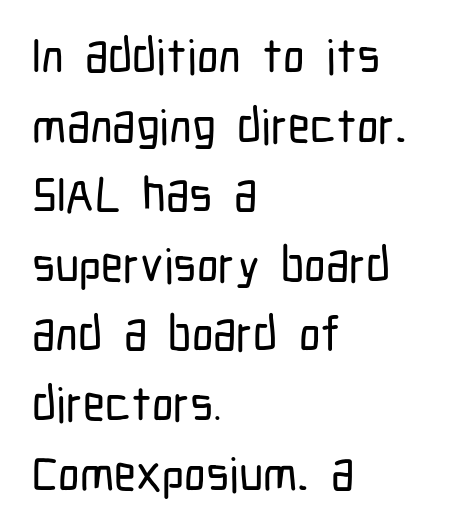
Beneath every word, the page is bare. This is roman type, the default non-slanted kind. Nothing unusual about the tracking: characters are spaced as the font intends. Typeset ragged right — the left edge is the straight one.
